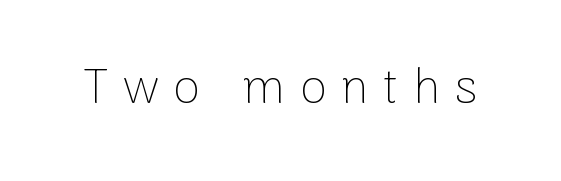
Q: Is the text bold? A: No.
Q: Is the text italic (slanted)? A: No, it is upright.
Q: Is the typeface a serif or a sans-serif typeface? A: Sans-serif.
Q: Is the text underlined? A: No.
Q: Is the spacing between letters normal or unusually wide? A: Unusually wide.
Q: Width (condensed, normal, or wide)? A: Normal.
Q: Stroke contrast? A: Low.
Q: x-height? A: Medium.
Q: Monospaced? A: No.
